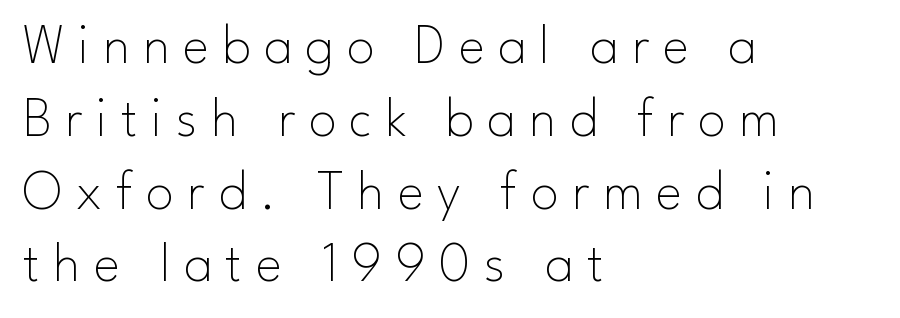
The image shows 56 px thin sans-serif type, upright; set left-aligned, normal line spacing (1.3x), unusually wide letter spacing (+0.24 em), not underlined; low stroke contrast and a small x-height.
